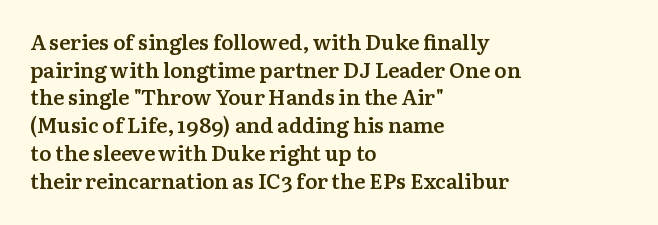
{"italic": "no", "bold": "semi", "underline": "no", "align": "left", "line_spacing": "normal", "line_spacing_ratio": 1.32, "letter_spacing": "normal", "letter_spacing_em": 0.0, "glyph_px": 21}
